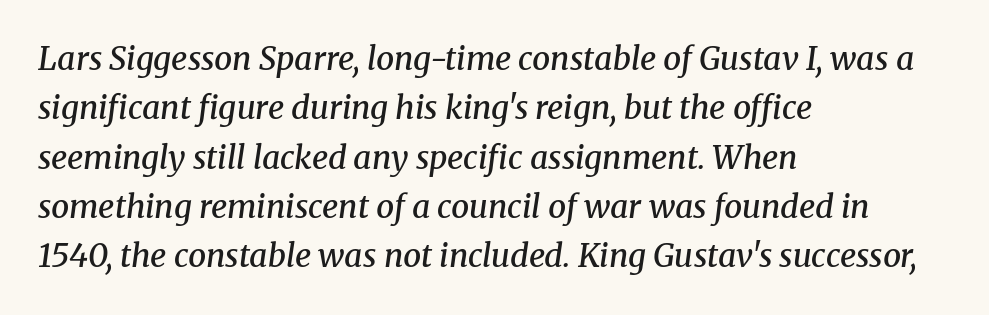
The image shows 32 px semibold serif type, italic (leaning right); set left-aligned, normal line spacing (1.54x), normal letter spacing, not underlined; medium stroke contrast and a medium x-height.
